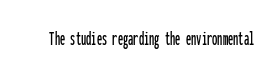
The image shows 21 px text type, upright; set normal letter spacing, not underlined.
